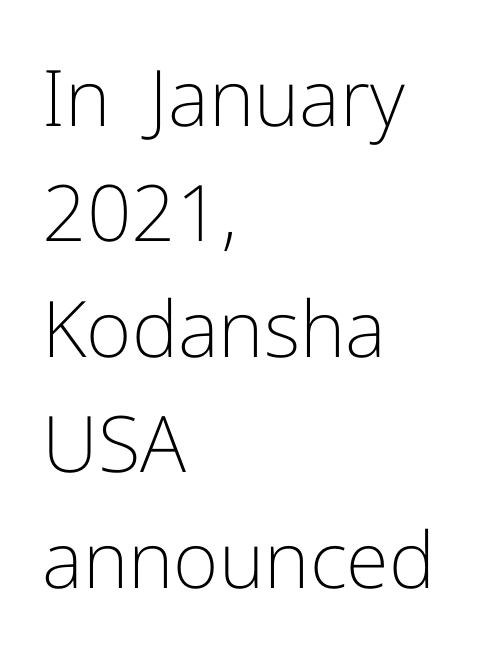
{"serif": "no", "italic": "no", "bold": "no", "weight": "light", "width": "normal", "stroke_contrast": "low", "x_height": "medium", "monospaced": "no", "underline": "no", "align": "left", "line_spacing": "normal", "line_spacing_ratio": 1.48, "letter_spacing": "normal", "letter_spacing_em": 0.0, "glyph_px": 78}
